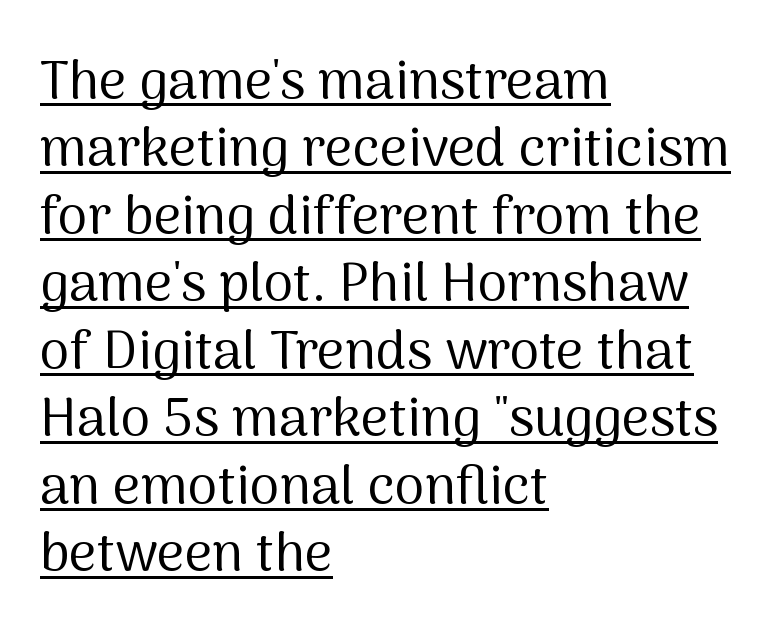
{"serif": "no", "italic": "no", "bold": "no", "weight": "regular", "width": "normal", "stroke_contrast": "medium", "x_height": "medium", "monospaced": "no", "underline": "yes", "align": "left", "line_spacing": "normal", "line_spacing_ratio": 1.25, "letter_spacing": "normal", "letter_spacing_em": 0.0, "glyph_px": 54}
